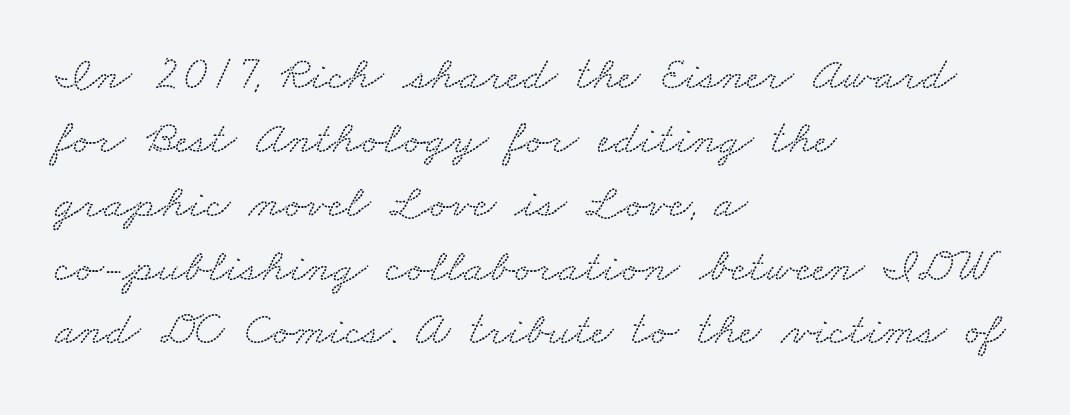
Q: Is the typeface a serif or a sans-serif typeface? A: Serif.
Q: Is the text underlined? A: No.
Q: How is the paragraph aligned? A: Left-aligned.
Q: Is the spacing between letters normal or unusually wide? A: Normal.
Q: Is the spacing between lines tight, normal or loose? A: Normal.
Q: Width (condensed, normal, or wide)? A: Wide.
Q: Stroke contrast? A: Low.
Q: x-height? A: Small.
Q: Monospaced? A: No.
